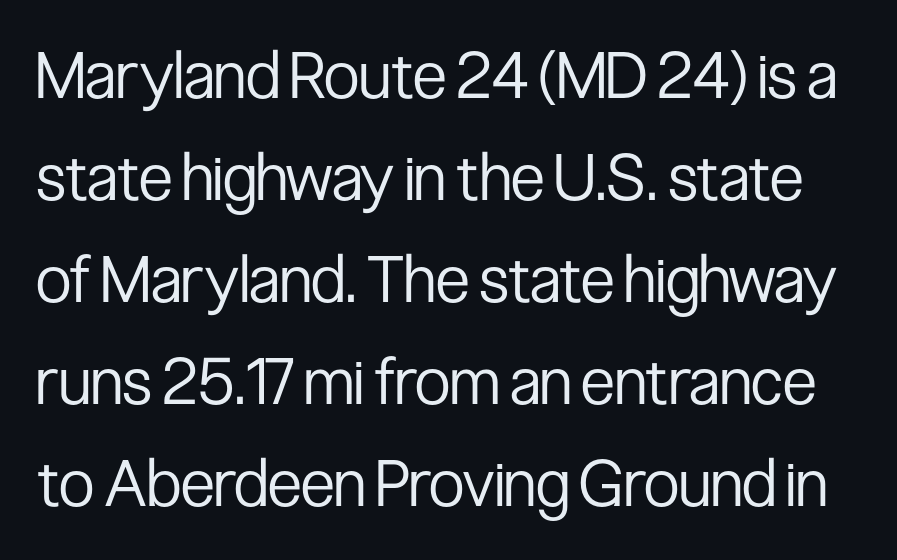
Q: Is the text bold? A: No.
Q: Is the text italic (slanted)? A: No, it is upright.
Q: Is the typeface a serif or a sans-serif typeface? A: Sans-serif.
Q: Is the text underlined? A: No.
Q: Is the spacing between letters normal or unusually wide? A: Normal.
Q: Is the spacing between lines tight, normal or loose? A: Normal.
Q: Width (condensed, normal, or wide)? A: Condensed.
Q: Stroke contrast? A: Low.
Q: x-height? A: Medium.
Q: Monospaced? A: No.
